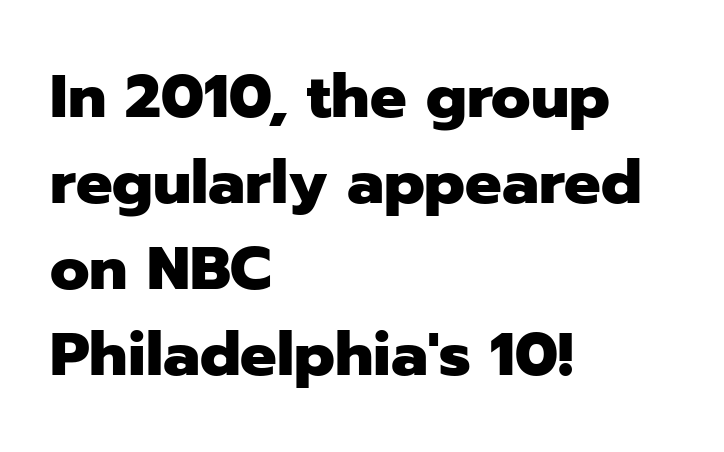
Q: Is the text bold? A: Yes.
Q: Is the text italic (slanted)? A: No, it is upright.
Q: Is the typeface a serif or a sans-serif typeface? A: Sans-serif.
Q: Is the text underlined? A: No.
Q: How is the paragraph aligned? A: Left-aligned.
Q: Is the spacing between letters normal or unusually wide? A: Normal.
Q: Is the spacing between lines tight, normal or loose? A: Normal.
Q: Width (condensed, normal, or wide)? A: Normal.
Q: Stroke contrast? A: Low.
Q: x-height? A: Medium.
Q: Monospaced? A: No.
